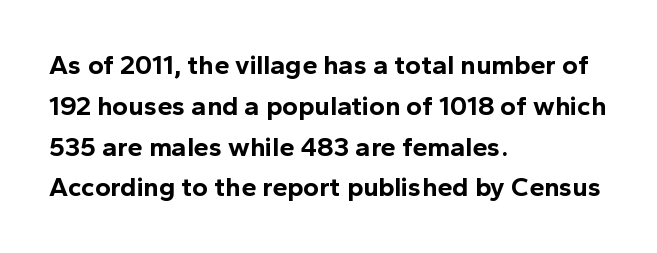
{"italic": "no", "bold": "yes", "underline": "no", "align": "left", "line_spacing": "normal", "line_spacing_ratio": 1.51, "letter_spacing": "normal", "letter_spacing_em": 0.0, "glyph_px": 27}
